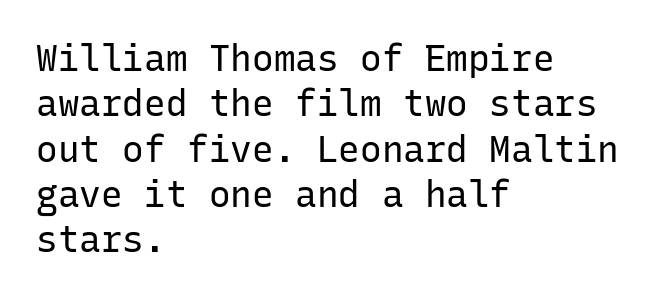
{"serif": "no", "italic": "no", "bold": "no", "weight": "regular", "width": "normal", "stroke_contrast": "low", "x_height": "medium", "monospaced": "yes", "underline": "no", "align": "left", "line_spacing": "normal", "line_spacing_ratio": 1.26, "letter_spacing": "normal", "letter_spacing_em": 0.0, "glyph_px": 36}
